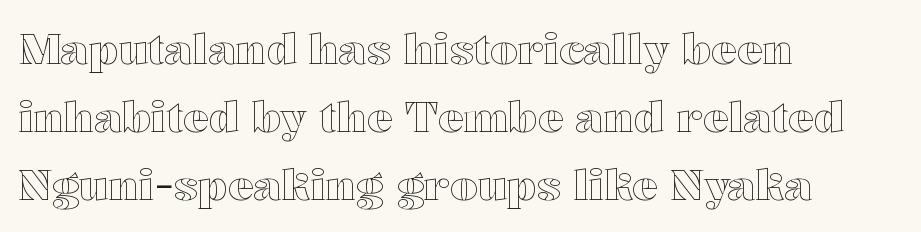
The image shows 43 px wide type, upright; set left-aligned, normal line spacing (1.58x), normal letter spacing, not underlined; a medium x-height.
